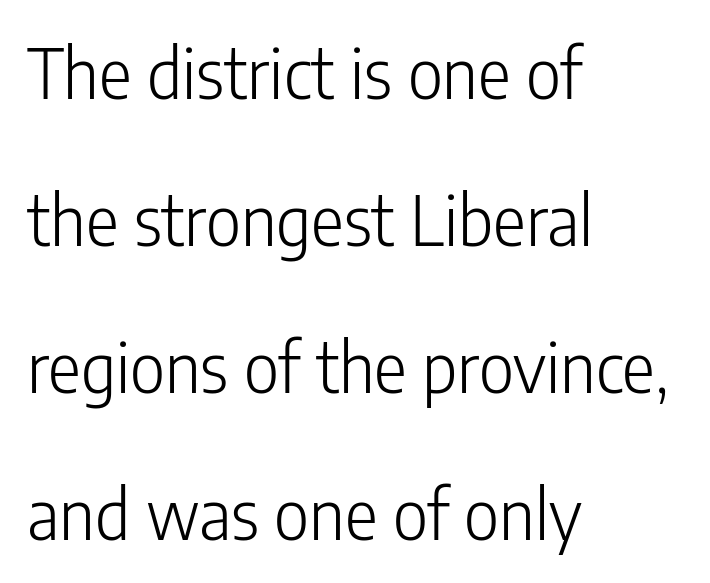
{"serif": "no", "italic": "no", "bold": "no", "weight": "light", "width": "condensed", "stroke_contrast": "low", "x_height": "medium", "monospaced": "no", "underline": "no", "align": "left", "line_spacing": "loose", "line_spacing_ratio": 2.13, "letter_spacing": "normal", "letter_spacing_em": 0.0, "glyph_px": 69}
